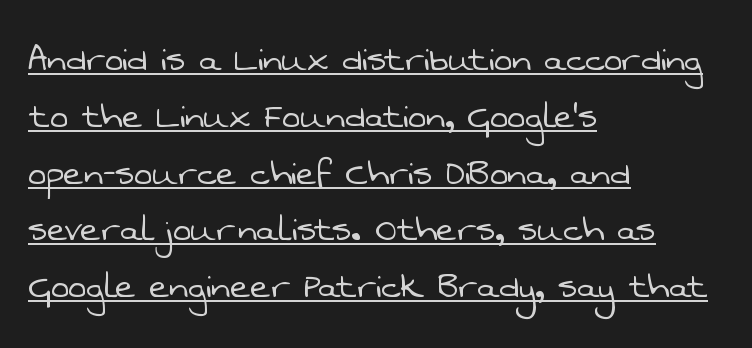
Q: Is the text bold? A: No.
Q: Is the typeface a serif or a sans-serif typeface? A: Sans-serif.
Q: Is the text underlined? A: Yes.
Q: How is the paragraph aligned? A: Left-aligned.
Q: Is the spacing between letters normal or unusually wide? A: Normal.
Q: Is the spacing between lines tight, normal or loose? A: Normal.
Q: Width (condensed, normal, or wide)? A: Normal.
Q: Stroke contrast? A: Low.
Q: x-height? A: Medium.
Q: Monospaced? A: No.
